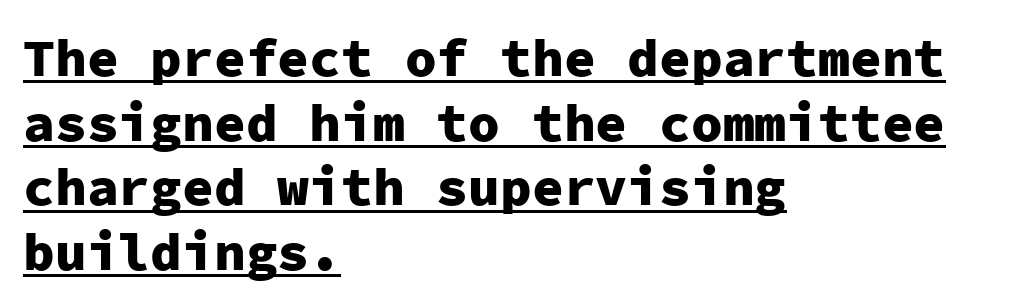
The image shows 53 px heavy sans-serif type, upright, monospaced; set left-aligned, line spacing 1.22x, normal letter spacing, underlined; low stroke contrast and a medium x-height.
